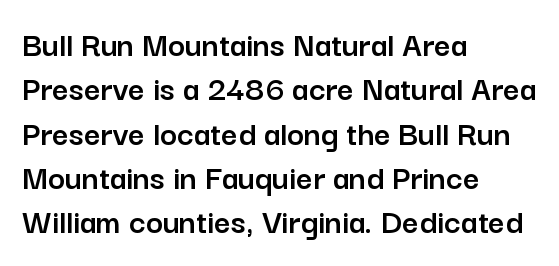
{"serif": "no", "italic": "no", "width": "normal", "stroke_contrast": "low", "x_height": "medium", "monospaced": "no", "underline": "no", "align": "left", "line_spacing_ratio": 1.23, "letter_spacing": "normal", "letter_spacing_em": 0.0, "glyph_px": 36}
